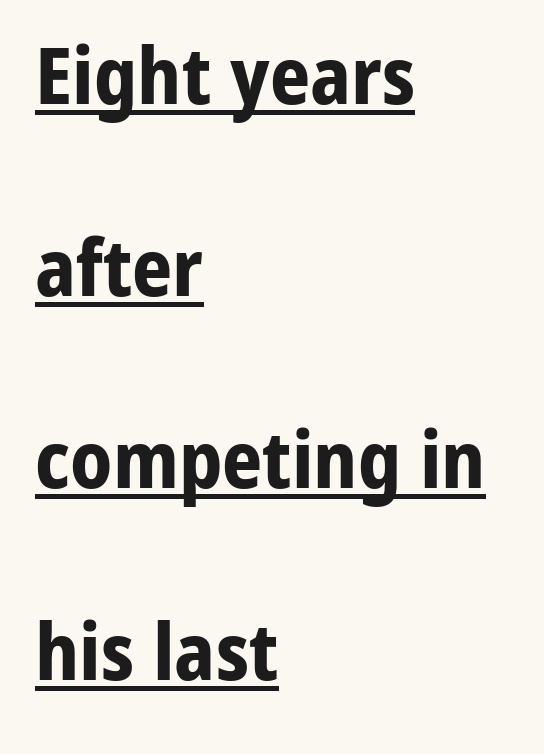
Leftover space on each line is placed entirely after the last word. If you measured baseline to baseline, you'd find a long distance. Glance below the letters and you will spot a drawn line. These lines are rendered in a variable-pitch font. The specimen reads as upright at a glance. Chunky letters — that's bold for sure.
